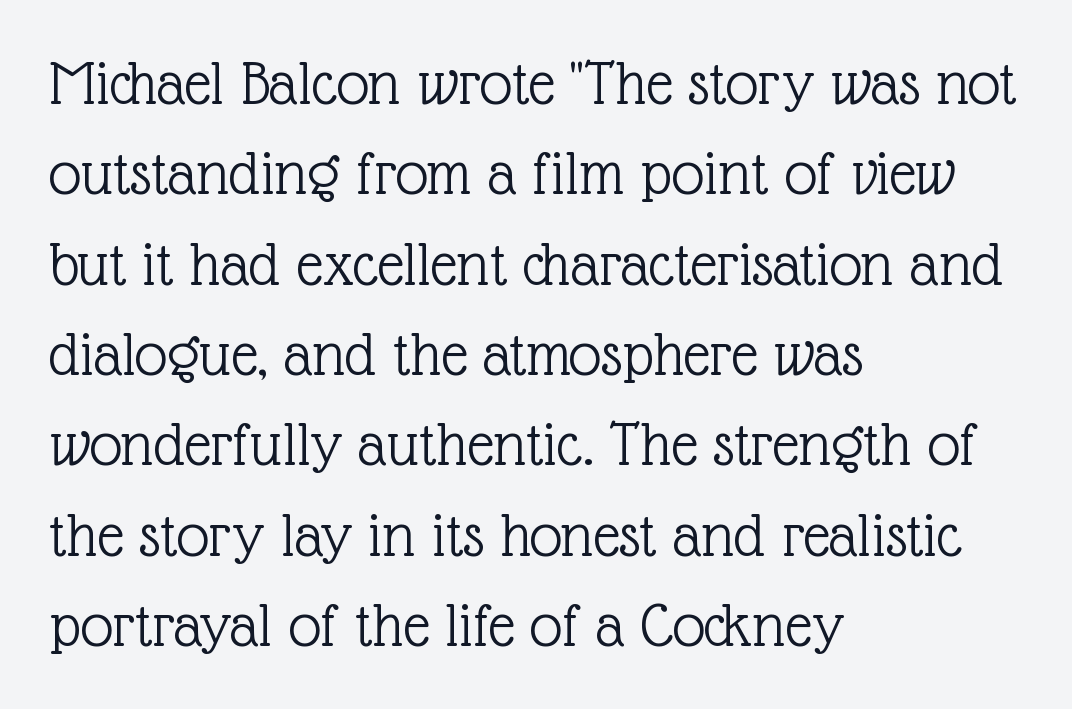
The image shows 65 px light serif type, upright; set left-aligned, normal line spacing (1.39x), normal letter spacing, not underlined; a medium x-height.
